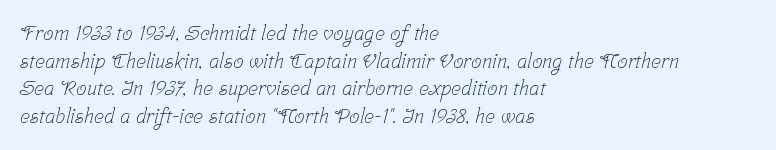
No extra ink here — the face is not bold. Honestly, there is no underline to notice here at all. In terms of letterspacing, this is plain default setting. Is there much room between lines? A standard amount, neither cramped nor airy.
